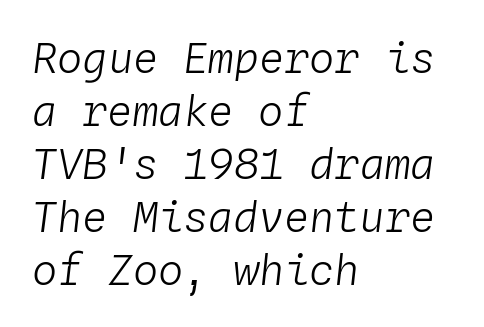
Characters follow at the spacing the type designer built in. Quick note: interline space is typical. The gap between lines stays unmarked. The strokes carry an ordinary text weight at most. Layout note: lines flush left.
